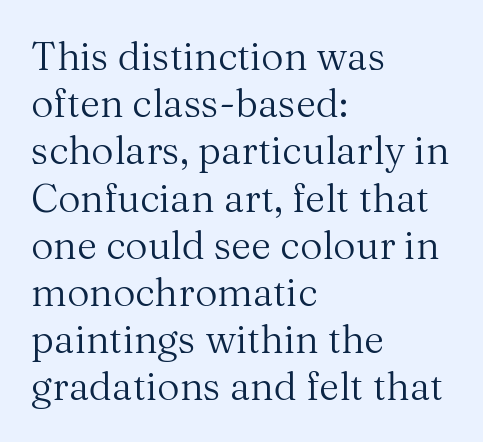
Q: Is the text bold? A: No.
Q: Is the text italic (slanted)? A: No, it is upright.
Q: Is the typeface a serif or a sans-serif typeface? A: Serif.
Q: Is the text underlined? A: No.
Q: How is the paragraph aligned? A: Left-aligned.
Q: Is the spacing between letters normal or unusually wide? A: Normal.
Q: Width (condensed, normal, or wide)? A: Normal.
Q: Stroke contrast? A: Medium.
Q: x-height? A: Medium.
Q: Monospaced? A: No.
